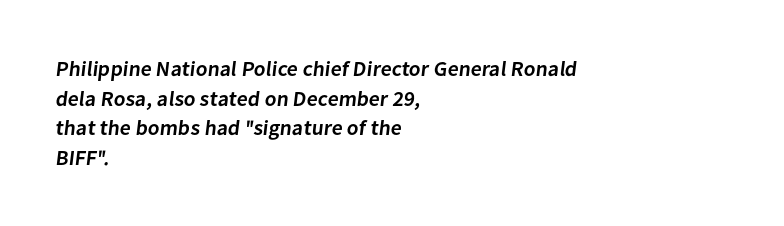
Q: Is the text bold? A: Semi-bold.
Q: Is the text underlined? A: No.
Q: How is the paragraph aligned? A: Left-aligned.
Q: Is the spacing between letters normal or unusually wide? A: Normal.
Q: Is the spacing between lines tight, normal or loose? A: Normal.
